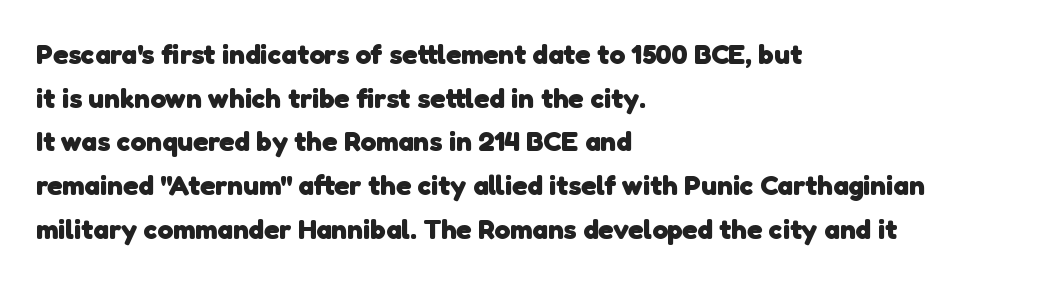
{"serif": "no", "bold": "yes", "weight": "heavy", "width": "normal", "stroke_contrast": "low", "x_height": "medium", "monospaced": "no", "underline": "no", "align": "left", "line_spacing": "normal", "line_spacing_ratio": 1.56, "letter_spacing": "normal", "letter_spacing_em": 0.0, "glyph_px": 28}
